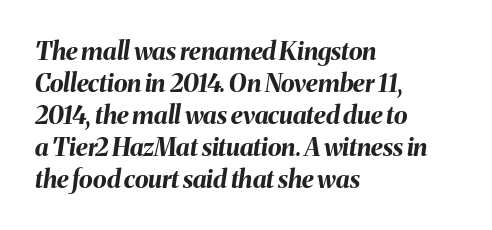
{"italic": "yes", "lean": "right", "slant_degrees": 8, "bold": "yes", "underline": "no", "align": "left", "line_spacing": "normal", "line_spacing_ratio": 1.28, "letter_spacing": "normal", "letter_spacing_em": 0.0, "glyph_px": 25}
